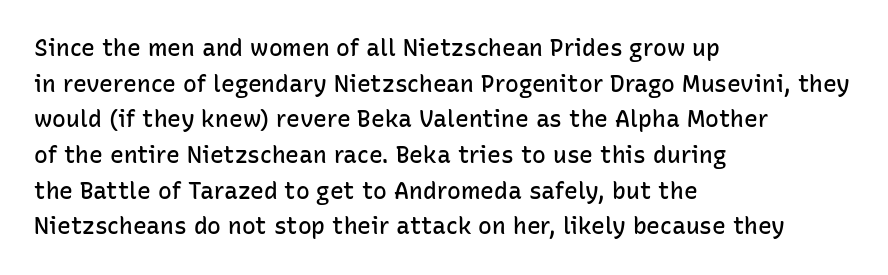
{"italic": "no", "bold": "semi", "underline": "no", "align": "left", "line_spacing": "normal", "line_spacing_ratio": 1.55, "letter_spacing": "normal", "letter_spacing_em": 0.0, "glyph_px": 23}
